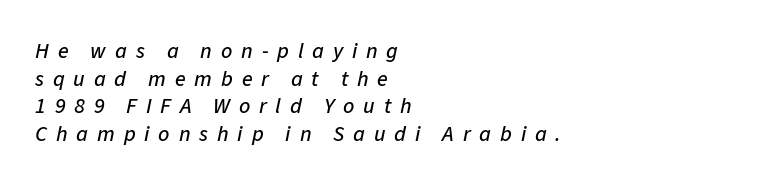
Q: Is the text italic (slanted)? A: Yes, it leans right by about 11 degrees.
Q: Is the text underlined? A: No.
Q: How is the paragraph aligned? A: Left-aligned.
Q: Is the spacing between letters normal or unusually wide? A: Unusually wide.
Q: Is the spacing between lines tight, normal or loose? A: Normal.
